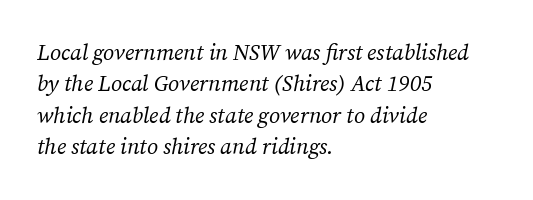
Tracking value appears to be zero — textbook default spacing. Alignment: flush left. The cut favours lightness, reaching ordinary text weight at its darkest. The area under the type is left untouched. The whole block is typeset with a tilt.
